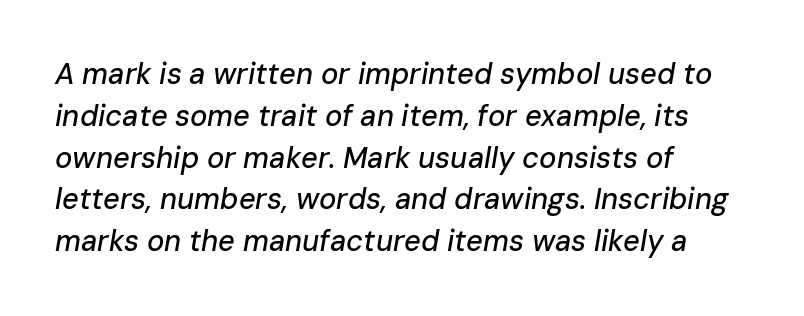
Normally led — the rows are evenly, conventionally spaced. Check the space under the baseline: it is left empty. The rendering uses natural spacing where letterforms have individual widths. Tall strokes in this sample are angled rather than plumb. Observe the ordinary spacing: letters are neighbours, not strangers. Each line starts at the same left margin while the right side varies.
